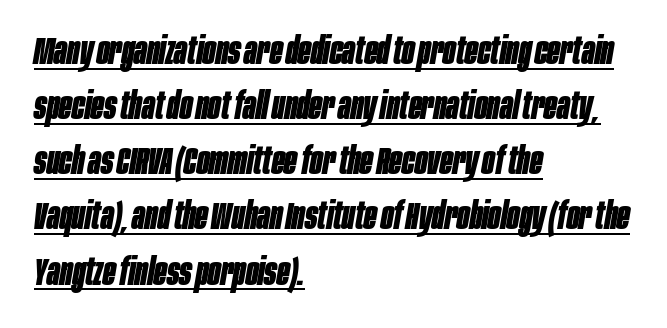
{"italic": "yes", "lean": "right", "slant_degrees": 10, "bold": "yes", "weight": "bold", "width": "condensed", "stroke_contrast": "low", "x_height": "large", "monospaced": "no", "underline": "yes", "align": "left", "line_spacing": "normal", "line_spacing_ratio": 1.49, "letter_spacing": "normal", "letter_spacing_em": 0.0, "glyph_px": 37}
